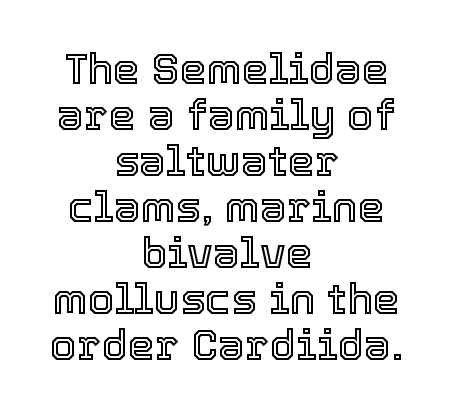
The image shows 43 px text type, upright; set centered, tight line spacing (1.07x), normal letter spacing, not underlined; a medium x-height.
